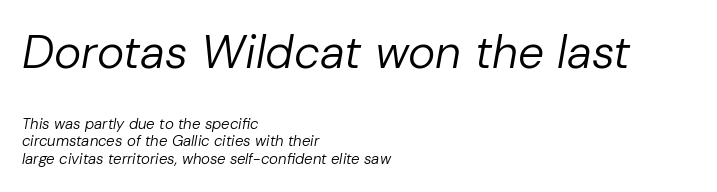
A typesetter would call this proportional, since set widths differ per character. Large over small — that's the arrangement of the two blocks here. Italic? Definitely — the glyphs are oblique. Bare-footed words on every line. Observe the ordinary spacing: letters are neighbours, not strangers.
